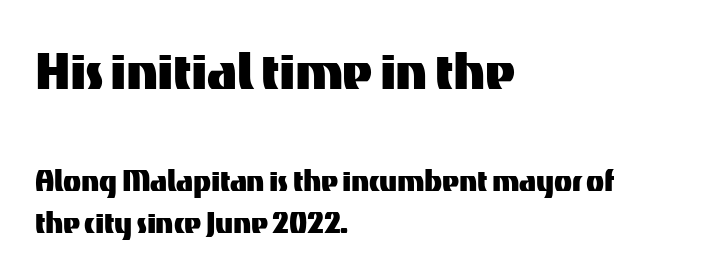
Q: Is the text italic (slanted)? A: No, it is upright.
Q: Is the typeface a serif or a sans-serif typeface? A: Sans-serif.
Q: Is the text underlined? A: No.
Q: How is the paragraph aligned? A: Left-aligned.
Q: Is the spacing between letters normal or unusually wide? A: Normal.
Q: Is the spacing between lines tight, normal or loose? A: Tight.
Q: Which block of text is set in a larger size, the first (top) or the second (bottom)? A: The first (top) one.
Q: Width (condensed, normal, or wide)? A: Normal.
Q: Stroke contrast? A: Medium.
Q: x-height? A: Medium.
Q: Monospaced? A: No.
